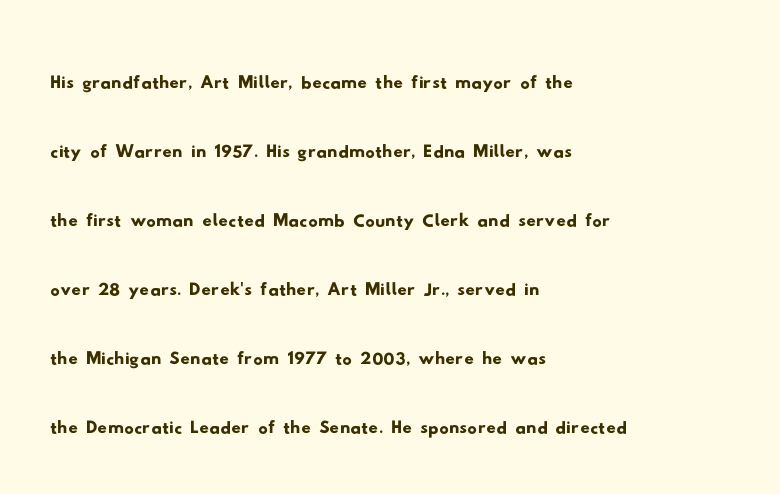
Q: Is the typeface a serif or a sans-serif typeface? A: Sans-serif.
Q: Is the text underlined? A: No.
Q: How is the paragraph aligned? A: Left-aligned.
Q: Is the spacing between letters normal or unusually wide? A: Normal.
Q: Is the spacing between lines tight, normal or loose? A: Normal.
Q: Width (condensed, normal, or wide)? A: Wide.
Q: Stroke contrast? A: Low.
Q: x-height? A: Small.
Q: Monospaced? A: No.
